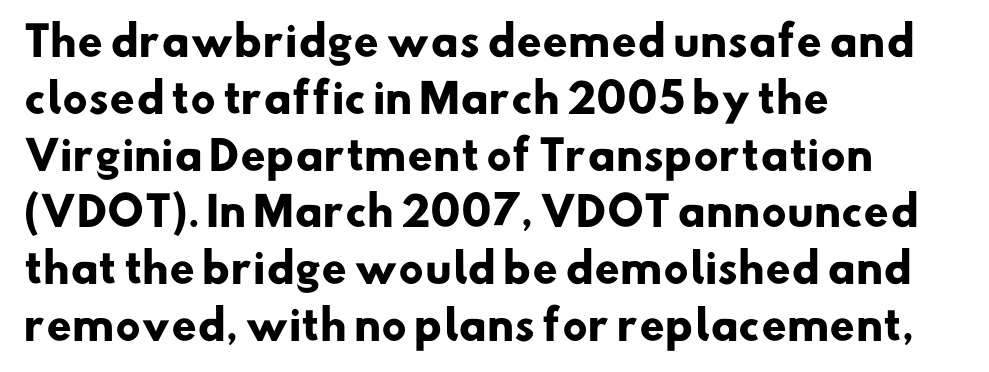
{"serif": "no", "bold": "yes", "weight": "heavy", "width": "normal", "stroke_contrast": "low", "x_height": "small", "monospaced": "no", "underline": "no", "align": "left", "line_spacing": "normal", "line_spacing_ratio": 1.42, "letter_spacing": "normal", "letter_spacing_em": 0.0, "glyph_px": 40}
